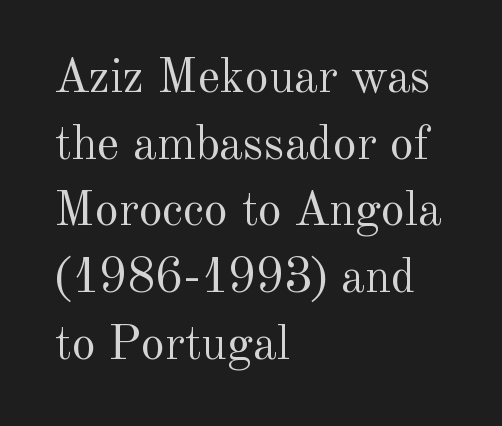
{"serif": "yes", "italic": "no", "bold": "no", "weight": "regular", "width": "normal", "x_height": "small", "monospaced": "no", "underline": "no", "align": "left", "line_spacing": "normal", "line_spacing_ratio": 1.39, "letter_spacing": "normal", "letter_spacing_em": 0.0, "glyph_px": 48}
